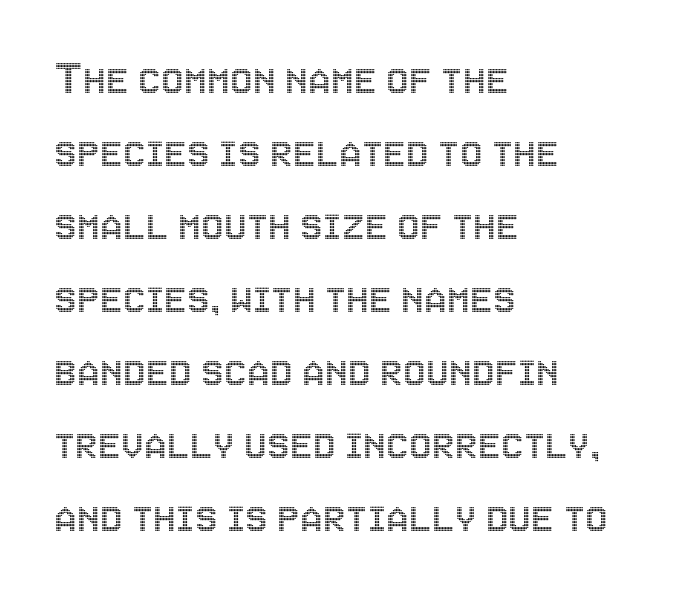
Descenders are the only things crossing below the line. Each letter keeps its own natural width here, so spacing adapts to shape. Leftover space on each line is placed entirely after the last word. This sample uses plain, unmodified letter spacing.
